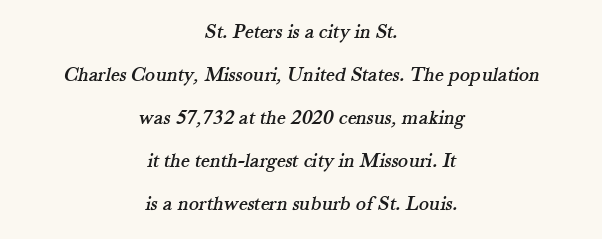
{"underline": "no", "align": "center", "line_spacing": "loose", "line_spacing_ratio": 2.05, "letter_spacing": "normal", "letter_spacing_em": 0.0, "glyph_px": 21}
